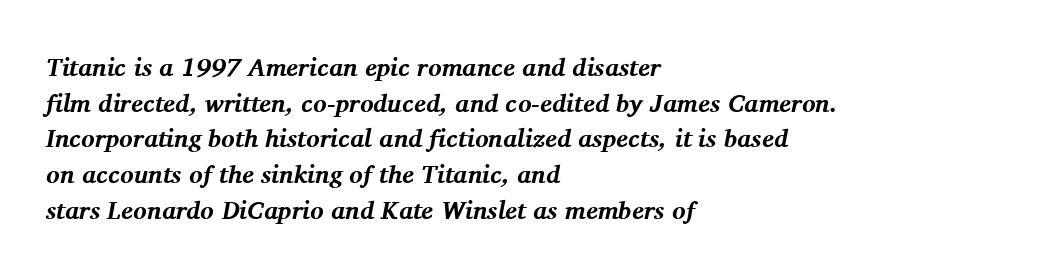
Q: Is the text bold? A: Yes.
Q: Is the text italic (slanted)? A: Yes, it leans right by about 11 degrees.
Q: Is the text underlined? A: No.
Q: How is the paragraph aligned? A: Left-aligned.
Q: Is the spacing between letters normal or unusually wide? A: Normal.
Q: Is the spacing between lines tight, normal or loose? A: Normal.
